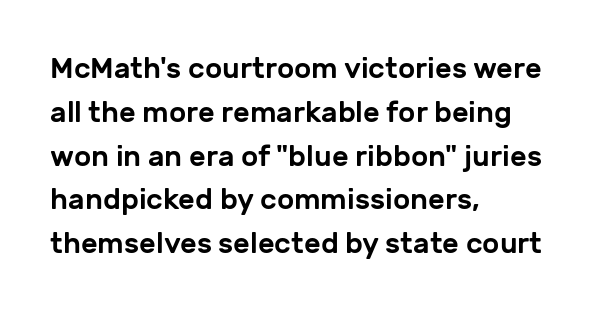
The rag falls on the right side of this text block. Is there any slant? The stems are plumb. These lines are rendered in a variable-pitch font. The block of text has a typical density, with ordinary space between rows.
